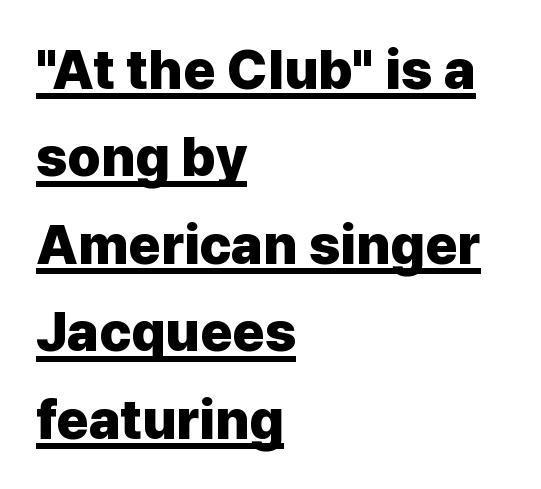
Whoever set this chose a conventional vertical rhythm. Glance below the letters and you will spot a drawn line. You'd pick this weight for a headline — it's a proper bold. The axis of the letterforms is exactly vertical. Type style note: lacks serifs. The rendering keeps characters at their native spacing.
